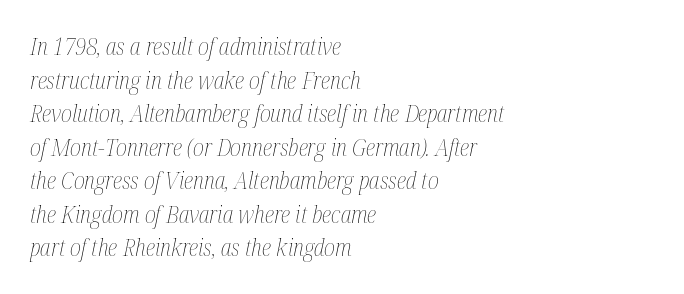
Q: Is the text bold? A: No.
Q: Is the text italic (slanted)? A: Yes, it leans right by about 12 degrees.
Q: Is the text underlined? A: No.
Q: How is the paragraph aligned? A: Left-aligned.
Q: Is the spacing between letters normal or unusually wide? A: Normal.
Q: Is the spacing between lines tight, normal or loose? A: Normal.
